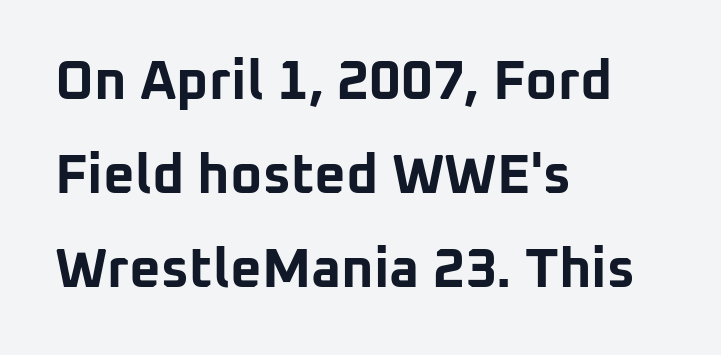
{"serif": "no", "italic": "no", "bold": "yes", "weight": "bold", "width": "normal", "stroke_contrast": "low", "x_height": "medium", "monospaced": "no", "underline": "no", "align": "left", "line_spacing_ratio": 1.71, "letter_spacing": "normal", "letter_spacing_em": 0.0, "glyph_px": 55}
